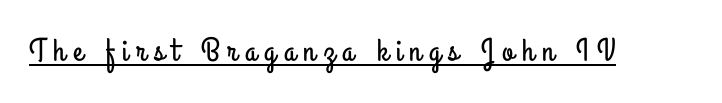
The image shows 32 px condensed sans-serif type, upright; set unusually wide letter spacing (+0.25 em), underlined; low stroke contrast and a small x-height.
